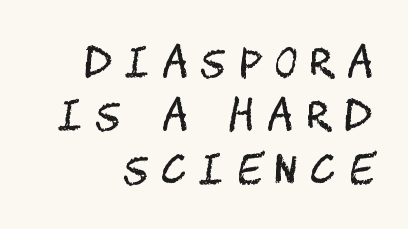
Q: Is the text bold? A: No.
Q: Is the text italic (slanted)? A: No, it is upright.
Q: Is the typeface a serif or a sans-serif typeface? A: Sans-serif.
Q: Is the text underlined? A: No.
Q: Is the spacing between letters normal or unusually wide? A: Unusually wide.
Q: Is the spacing between lines tight, normal or loose? A: Normal.
Q: Width (condensed, normal, or wide)? A: Condensed.
Q: Stroke contrast? A: Medium.
Q: x-height? A: Large.
